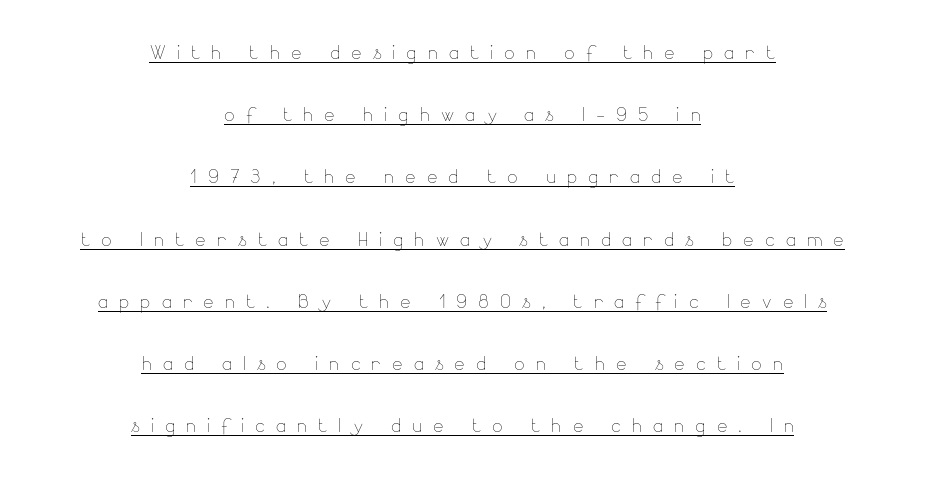
These lines stand farther apart than default settings would place them. Upright lettering throughout. Does a line run under the words? Yes, clearly. The passage is arranged like a title page — every line centered.
